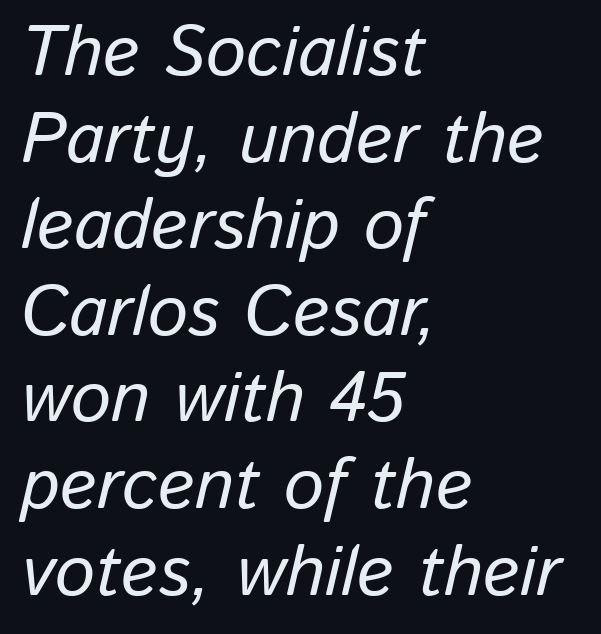
The image shows 71 px text type, italic (leaning right); set left-aligned, line spacing 1.22x, normal letter spacing, not underlined; low stroke contrast and a medium x-height.
